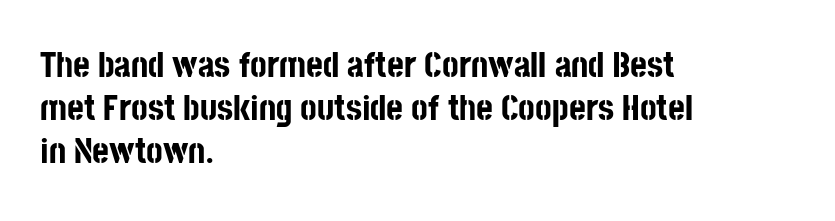
Q: Is the text bold? A: Yes.
Q: Is the text italic (slanted)? A: No, it is upright.
Q: Is the typeface a serif or a sans-serif typeface? A: Sans-serif.
Q: Is the text underlined? A: No.
Q: How is the paragraph aligned? A: Left-aligned.
Q: Is the spacing between letters normal or unusually wide? A: Normal.
Q: Width (condensed, normal, or wide)? A: Condensed.
Q: Stroke contrast? A: Low.
Q: x-height? A: Large.
Q: Monospaced? A: No.
